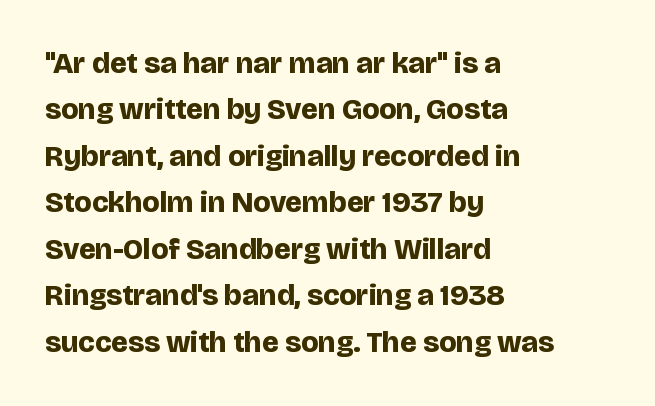
The image shows 30 px bold sans-serif type, upright; set left-aligned, normal line spacing (1.55x), normal letter spacing, not underlined; low stroke contrast and a large x-height.
